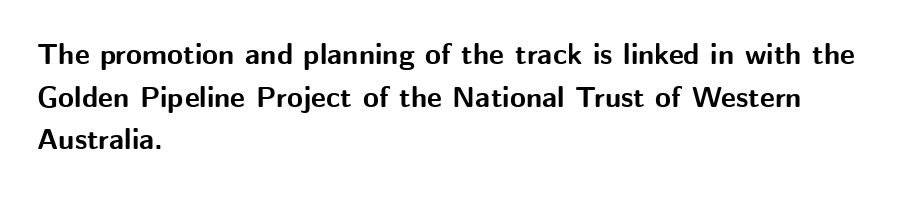
Each new line begins a customary step beneath the previous one. Between one letter and the next there's only the usual sliver of space. Any mark beneath the type? The region is blank. Each letter keeps its own natural width here, so spacing adapts to shape. Are there feet on the stems? There aren't — it's a sans.
